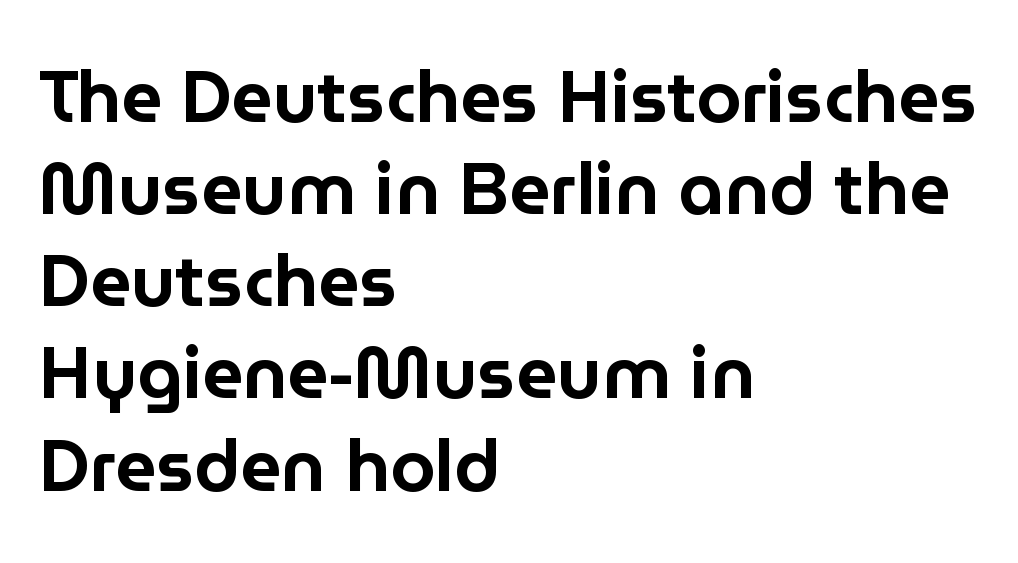
{"serif": "no", "italic": "no", "width": "normal", "stroke_contrast": "low", "x_height": "medium", "monospaced": "no", "underline": "no", "align": "left", "line_spacing": "normal", "line_spacing_ratio": 1.28, "letter_spacing": "normal", "letter_spacing_em": 0.0, "glyph_px": 72}
